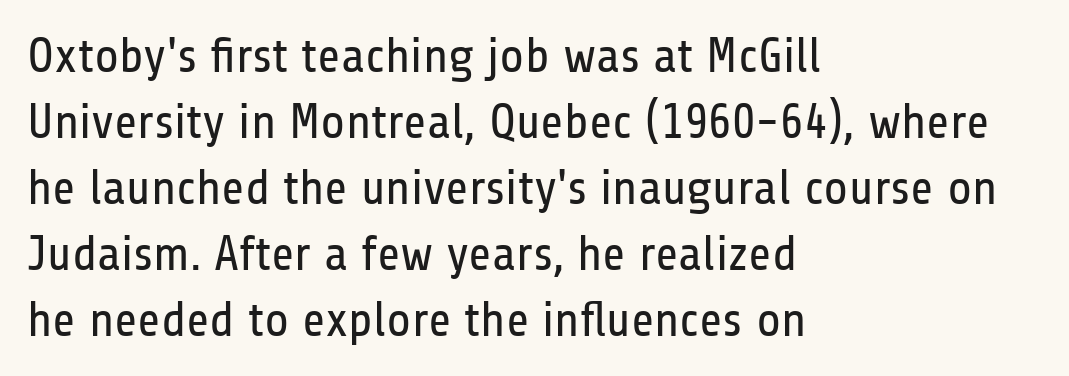
The image shows 50 px regular-weight, condensed sans-serif type, upright; set left-aligned, normal line spacing (1.32x), normal letter spacing, not underlined; low stroke contrast and a medium x-height.
